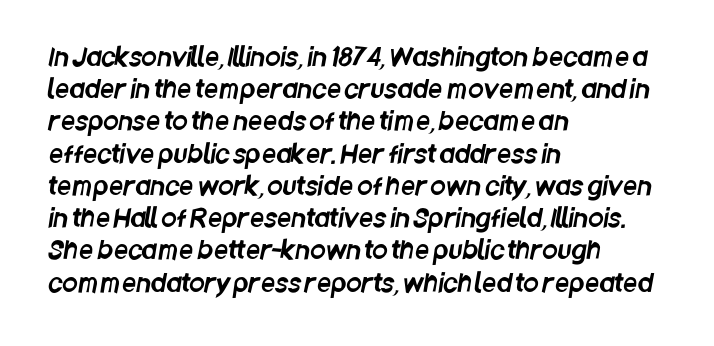
The image shows 25 px text type; set left-aligned, normal line spacing (1.29x), normal letter spacing, not underlined.
